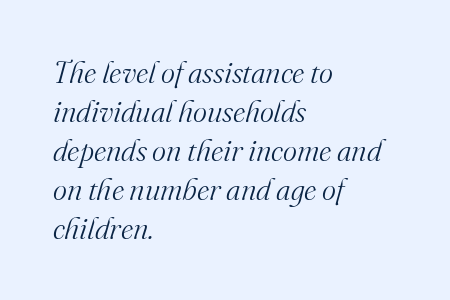
The image shows 30 px light serif type, italic (leaning right); set left-aligned, normal line spacing (1.3x), normal letter spacing, not underlined; medium stroke contrast and a small x-height.
